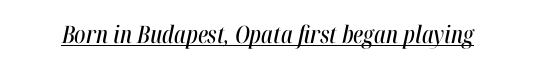
The image shows 24 px text type, italic (leaning right); set normal letter spacing, underlined.
